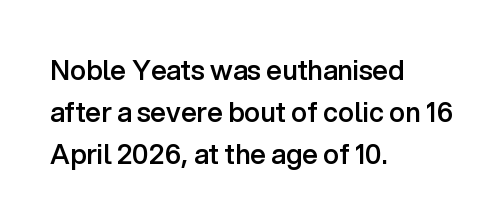
The image shows 27 px text type, upright; set left-aligned, normal line spacing (1.55x), normal letter spacing, not underlined.
